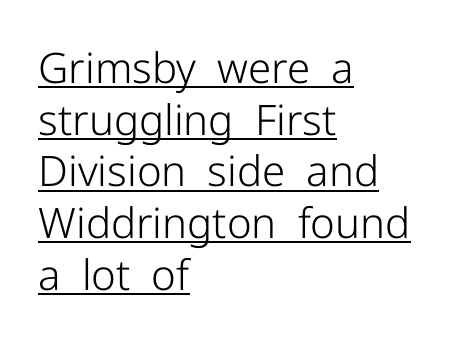
Q: Is the text bold? A: No.
Q: Is the text italic (slanted)? A: No, it is upright.
Q: Is the typeface a serif or a sans-serif typeface? A: Sans-serif.
Q: Is the text underlined? A: Yes.
Q: How is the paragraph aligned? A: Left-aligned.
Q: Is the spacing between letters normal or unusually wide? A: Normal.
Q: Width (condensed, normal, or wide)? A: Normal.
Q: Stroke contrast? A: Low.
Q: x-height? A: Medium.
Q: Monospaced? A: No.
